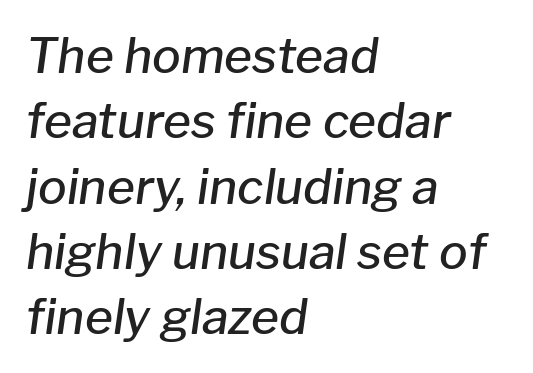
Q: Is the text bold? A: Semi-bold.
Q: Is the text italic (slanted)? A: Yes, it leans right by about 8 degrees.
Q: Is the text underlined? A: No.
Q: How is the paragraph aligned? A: Left-aligned.
Q: Is the spacing between letters normal or unusually wide? A: Normal.
Q: Is the spacing between lines tight, normal or loose? A: Normal.
Q: Width (condensed, normal, or wide)? A: Normal.
Q: Stroke contrast? A: Low.
Q: x-height? A: Medium.
Q: Monospaced? A: No.
